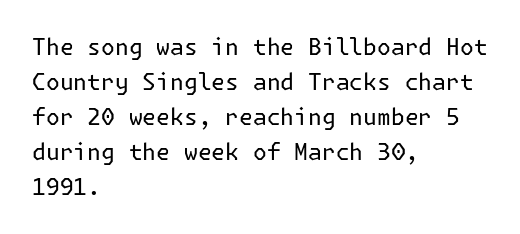
{"italic": "no", "bold": "no", "underline": "no", "align": "left", "line_spacing": "normal", "line_spacing_ratio": 1.52, "letter_spacing": "normal", "letter_spacing_em": 0.0, "glyph_px": 23}
